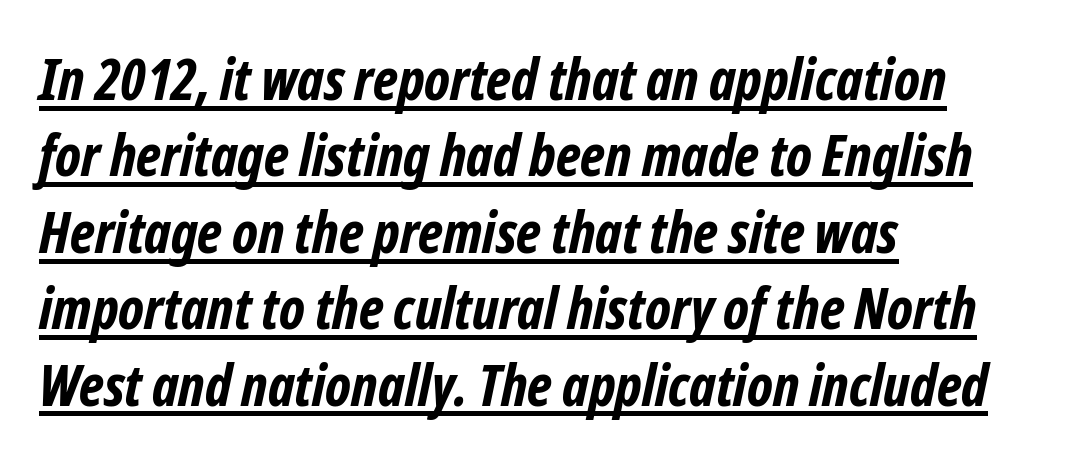
The image shows 57 px bold, condensed sans-serif type; set left-aligned, normal line spacing (1.34x), normal letter spacing, underlined; low stroke contrast and a medium x-height.
